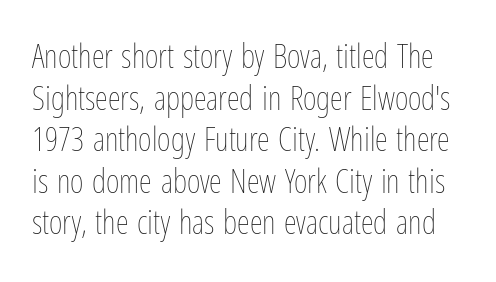
{"italic": "no", "bold": "no", "weight": "thin", "width": "condensed", "stroke_contrast": "low", "x_height": "medium", "monospaced": "no", "underline": "no", "line_spacing": "normal", "line_spacing_ratio": 1.26, "letter_spacing": "normal", "letter_spacing_em": 0.0, "glyph_px": 33}
